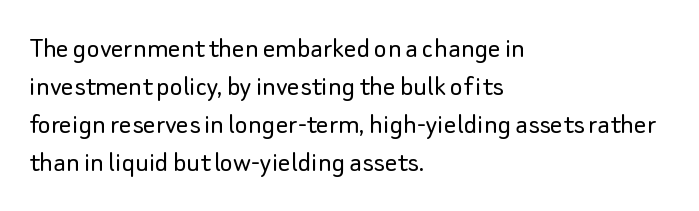
Q: Is the text bold? A: No.
Q: Is the text italic (slanted)? A: No, it is upright.
Q: Is the typeface a serif or a sans-serif typeface? A: Sans-serif.
Q: Is the text underlined? A: No.
Q: How is the paragraph aligned? A: Left-aligned.
Q: Is the spacing between letters normal or unusually wide? A: Normal.
Q: Width (condensed, normal, or wide)? A: Normal.
Q: Stroke contrast? A: Low.
Q: x-height? A: Small.
Q: Monospaced? A: No.
